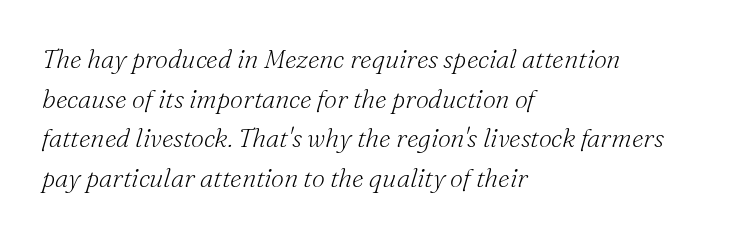
The image shows 26 px text type, italic (leaning right); set left-aligned, normal line spacing (1.52x), normal letter spacing, not underlined.
